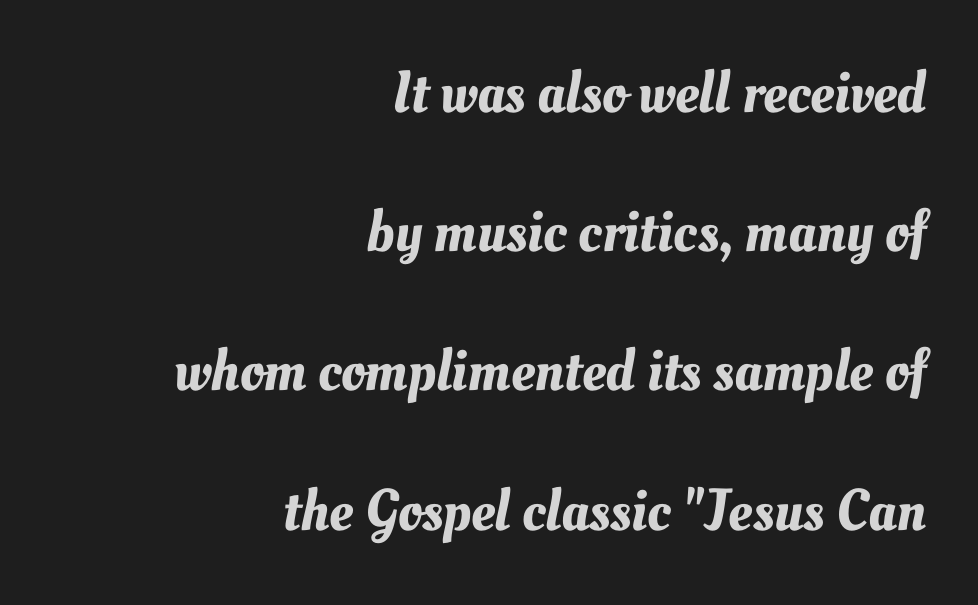
Q: Is the text underlined? A: No.
Q: How is the paragraph aligned? A: Right-aligned.
Q: Is the spacing between letters normal or unusually wide? A: Normal.
Q: Is the spacing between lines tight, normal or loose? A: Loose.
Q: Width (condensed, normal, or wide)? A: Normal.
Q: Stroke contrast? A: Medium.
Q: x-height? A: Small.
Q: Monospaced? A: No.
